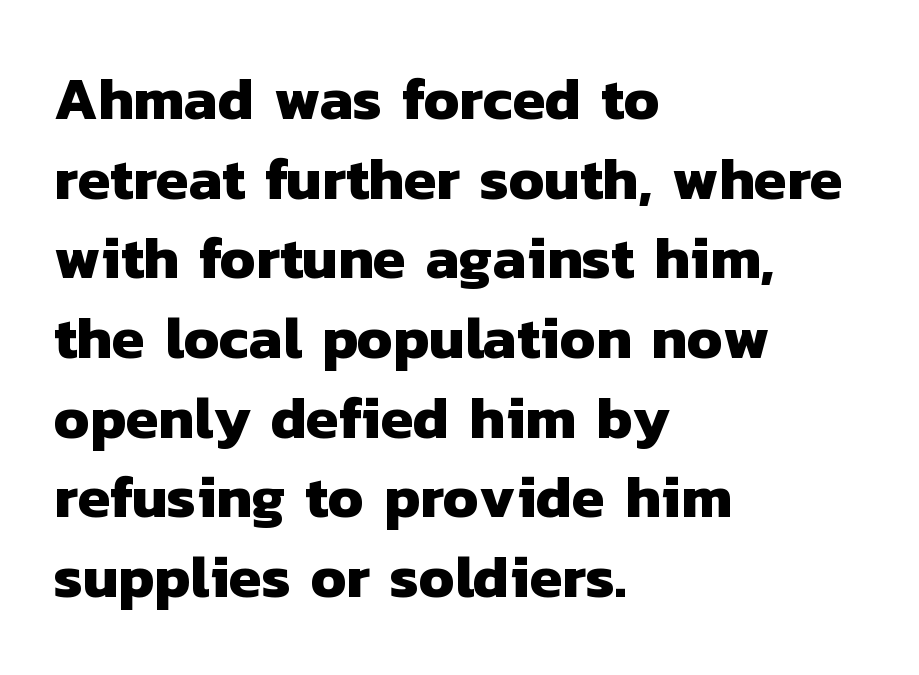
Q: Is the text bold? A: Yes.
Q: Is the typeface a serif or a sans-serif typeface? A: Sans-serif.
Q: Is the text underlined? A: No.
Q: How is the paragraph aligned? A: Left-aligned.
Q: Is the spacing between letters normal or unusually wide? A: Normal.
Q: Is the spacing between lines tight, normal or loose? A: Normal.
Q: Width (condensed, normal, or wide)? A: Normal.
Q: Stroke contrast? A: Low.
Q: x-height? A: Medium.
Q: Monospaced? A: No.
